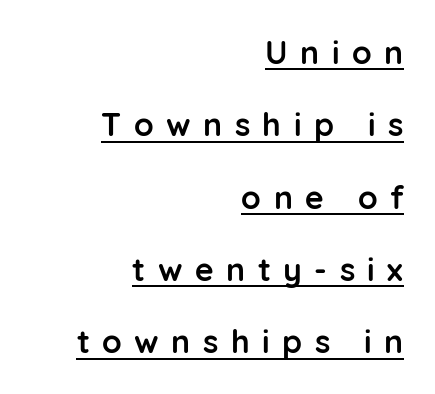
The image shows 32 px semibold sans-serif type, upright; set right-aligned, loose line spacing (2.26x), unusually wide letter spacing (+0.39 em), underlined; low stroke contrast and a medium x-height.
